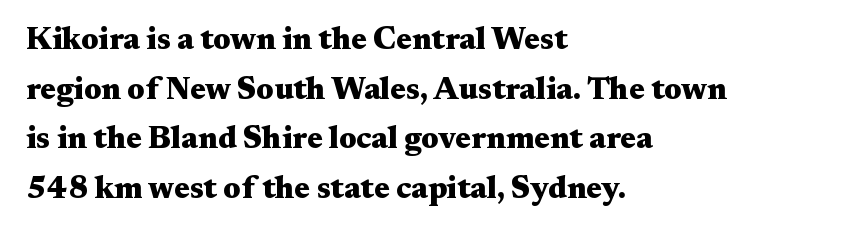
The image shows 31 px heavy, wide serif type, upright; set left-aligned, normal line spacing (1.6x), normal letter spacing, not underlined; medium stroke contrast and a medium x-height.
